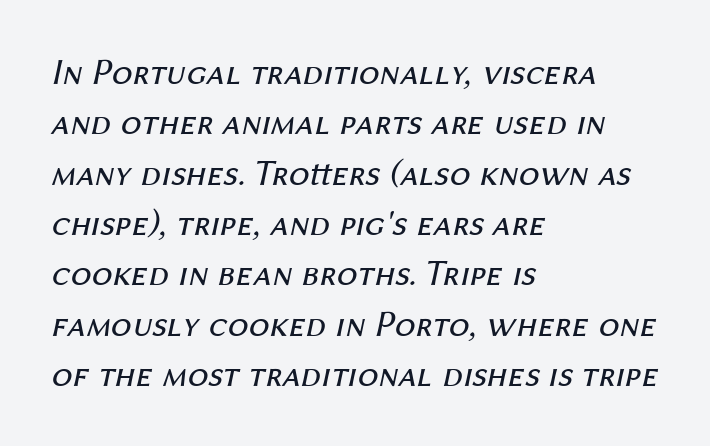
The image shows 37 px regular-weight type, italic (leaning right); set left-aligned, normal line spacing (1.36x), normal letter spacing, not underlined; medium stroke contrast and a medium x-height.
